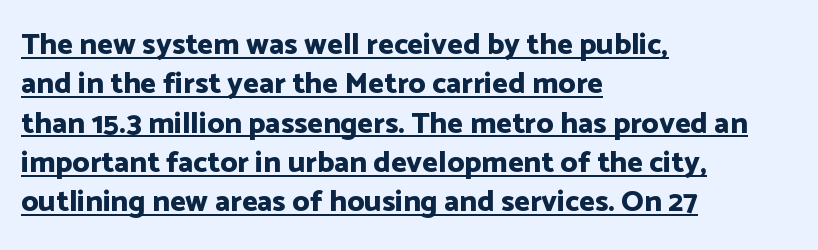
Q: Is the text bold? A: Yes.
Q: Is the text italic (slanted)? A: No, it is upright.
Q: Is the typeface a serif or a sans-serif typeface? A: Sans-serif.
Q: Is the text underlined? A: Yes.
Q: How is the paragraph aligned? A: Left-aligned.
Q: Is the spacing between letters normal or unusually wide? A: Normal.
Q: Is the spacing between lines tight, normal or loose? A: Normal.
Q: Width (condensed, normal, or wide)? A: Normal.
Q: Stroke contrast? A: Low.
Q: x-height? A: Medium.
Q: Monospaced? A: No.
